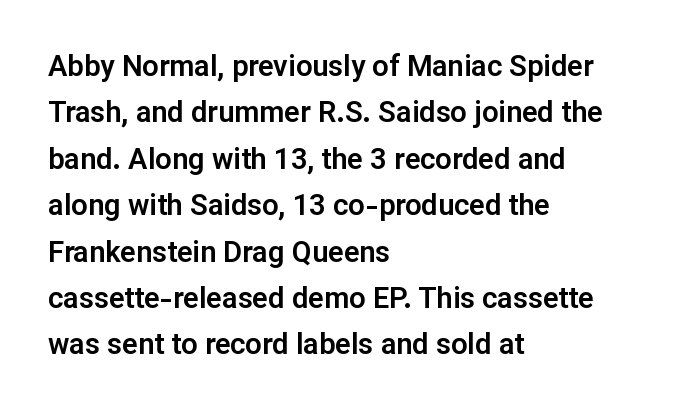
Q: Is the text italic (slanted)? A: No, it is upright.
Q: Is the typeface a serif or a sans-serif typeface? A: Sans-serif.
Q: Is the text underlined? A: No.
Q: How is the paragraph aligned? A: Left-aligned.
Q: Is the spacing between letters normal or unusually wide? A: Normal.
Q: Is the spacing between lines tight, normal or loose? A: Normal.
Q: Width (condensed, normal, or wide)? A: Normal.
Q: Stroke contrast? A: Low.
Q: x-height? A: Medium.
Q: Monospaced? A: No.
